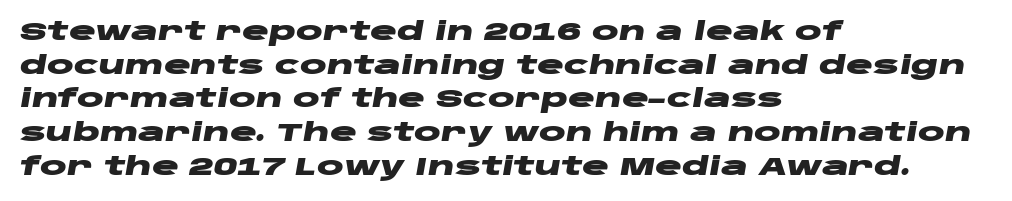
The image shows 25 px bold type, italic (leaning right); set left-aligned, normal line spacing (1.35x), normal letter spacing, not underlined.
